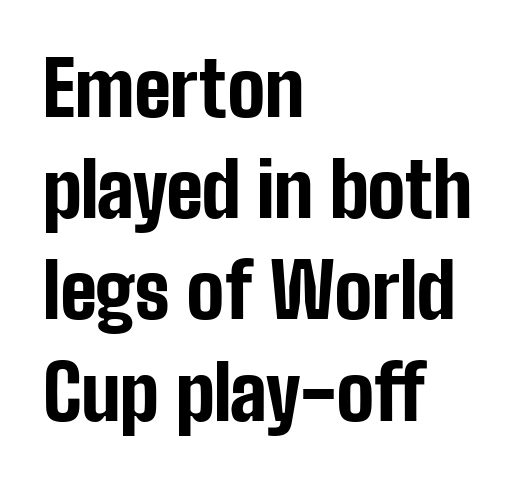
Q: Is the text bold? A: Yes.
Q: Is the text italic (slanted)? A: No, it is upright.
Q: Is the typeface a serif or a sans-serif typeface? A: Sans-serif.
Q: Is the text underlined? A: No.
Q: How is the paragraph aligned? A: Left-aligned.
Q: Is the spacing between letters normal or unusually wide? A: Normal.
Q: Is the spacing between lines tight, normal or loose? A: Normal.
Q: Width (condensed, normal, or wide)? A: Condensed.
Q: Stroke contrast? A: Low.
Q: x-height? A: Medium.
Q: Monospaced? A: No.
